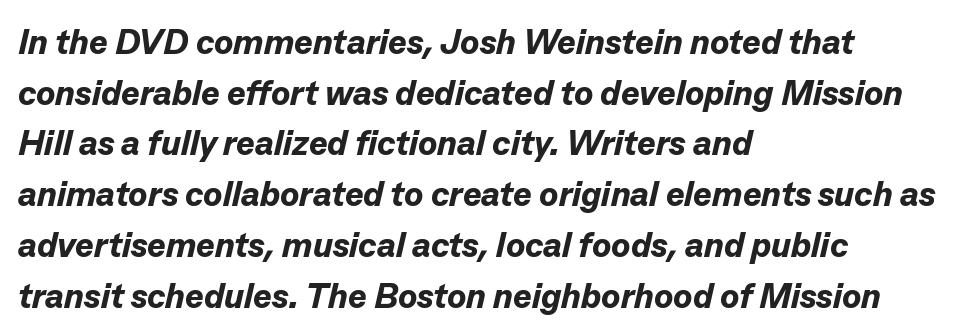
The specimen reads as italic at a glance. If you drew a ruler down the left edge, every line would touch it. Proportional: the letters do not fall into vertical columns. Clear beneath every line of the passage.
